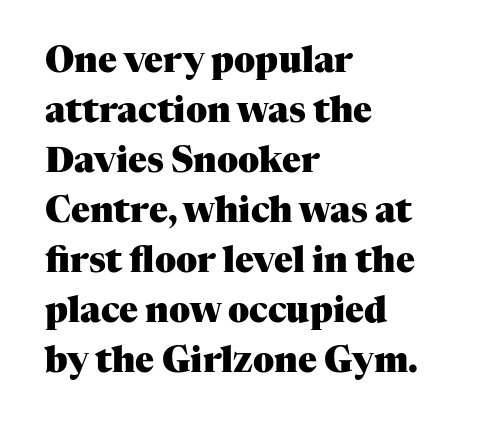
The image shows 35 px heavy serif type, upright; set left-aligned, normal line spacing (1.43x), normal letter spacing, not underlined; medium stroke contrast and a medium x-height.
